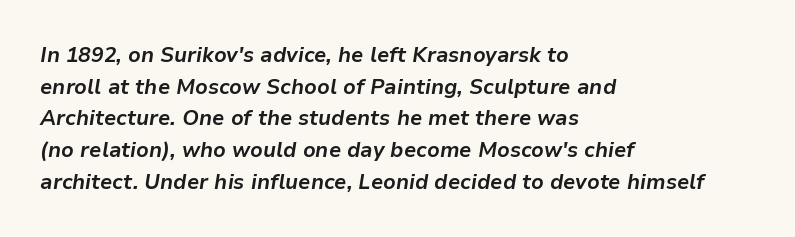
{"italic": "yes", "lean": "right", "slant_degrees": 9, "bold": "yes", "underline": "no", "align": "left", "line_spacing": "normal", "line_spacing_ratio": 1.51, "letter_spacing": "normal", "letter_spacing_em": 0.0, "glyph_px": 21}
